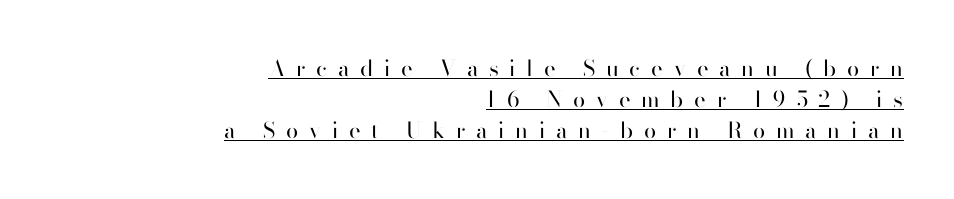
Q: Is the text bold? A: No.
Q: Is the text italic (slanted)? A: No, it is upright.
Q: Is the text underlined? A: Yes.
Q: How is the paragraph aligned? A: Right-aligned.
Q: Is the spacing between letters normal or unusually wide? A: Unusually wide.
Q: Is the spacing between lines tight, normal or loose? A: Normal.
